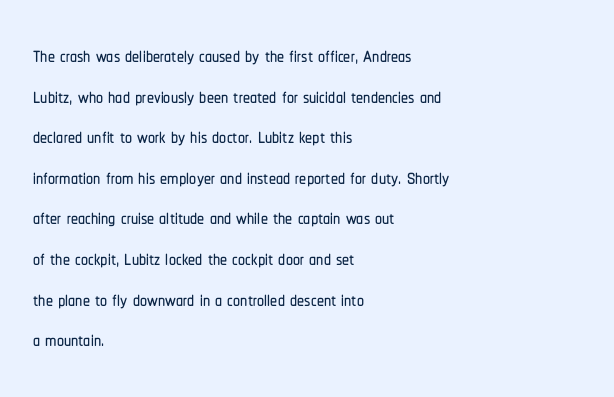
{"serif": "no", "italic": "no", "width": "condensed", "stroke_contrast": "low", "x_height": "medium", "monospaced": "no", "underline": "no", "align": "left", "line_spacing": "normal", "line_spacing_ratio": 1.45, "letter_spacing": "normal", "letter_spacing_em": 0.0, "glyph_px": 28}
